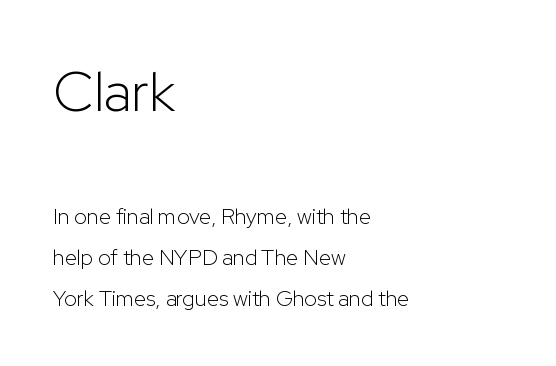
Observe the absence of serifs on each vertical stroke in this sample. A bare baseline throughout the passage. Caption: standard tracking, unaltered. The first block has been scaled up relative to the second. The letterforms sit at book weight or below. Where is the straight margin? On the left.
